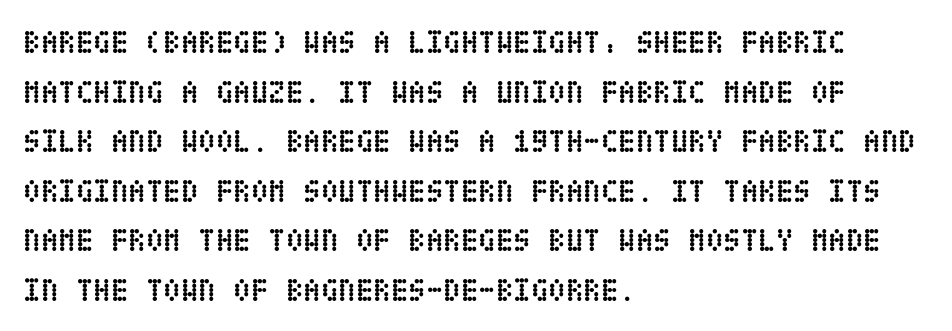
{"italic": "no", "bold": "yes", "weight": "semibold", "width": "condensed", "stroke_contrast": "low", "x_height": "large", "underline": "no", "align": "left", "line_spacing": "normal", "line_spacing_ratio": 1.55, "letter_spacing": "normal", "letter_spacing_em": 0.0, "glyph_px": 32}
